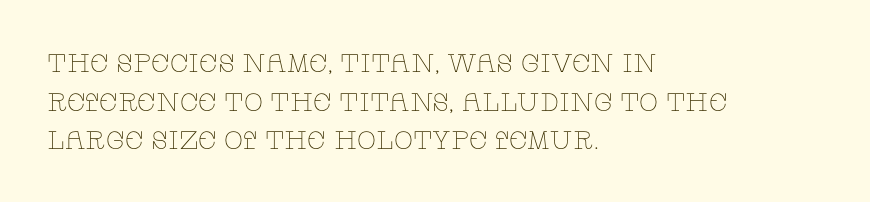
The image shows 25 px text type, upright; set left-aligned, normal line spacing (1.55x), normal letter spacing, not underlined.
